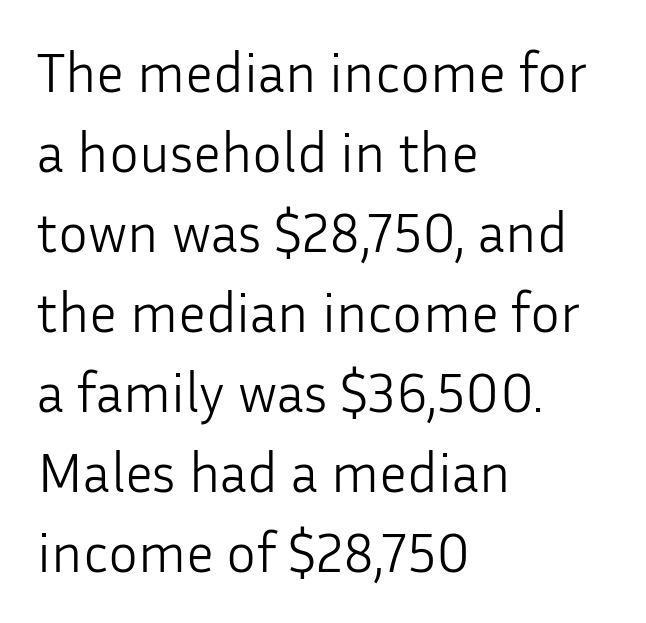
{"serif": "no", "italic": "no", "bold": "no", "weight": "light", "width": "normal", "stroke_contrast": "low", "x_height": "medium", "monospaced": "no", "underline": "no", "align": "left", "line_spacing": "normal", "line_spacing_ratio": 1.43, "letter_spacing": "normal", "letter_spacing_em": 0.0, "glyph_px": 56}
